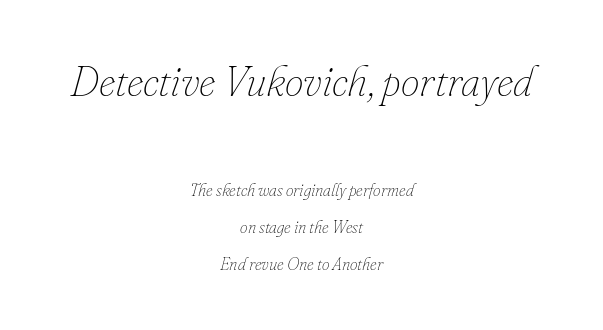
{"italic": "yes", "lean": "right", "slant_degrees": 16, "bold": "no", "weight": "thin", "width": "normal", "stroke_contrast": "low", "x_height": "small", "monospaced": "no", "underline": "no", "align": "center", "line_spacing": "loose", "line_spacing_ratio": 2.18, "letter_spacing": "normal", "letter_spacing_em": 0.0, "larger_block": "first", "size_ratio": 2.47, "glyph_px": 42}
